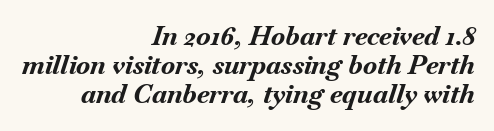
Q: Is the text bold? A: Yes.
Q: Is the text italic (slanted)? A: Yes, it leans right by about 18 degrees.
Q: Is the text underlined? A: No.
Q: How is the paragraph aligned? A: Right-aligned.
Q: Is the spacing between letters normal or unusually wide? A: Normal.
Q: Is the spacing between lines tight, normal or loose? A: Tight.
